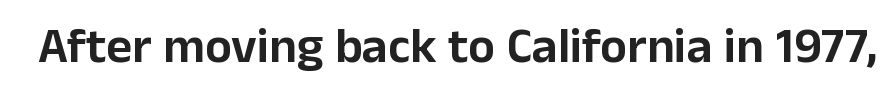
The image shows 50 px sans-serif type, upright; set normal letter spacing, not underlined; low stroke contrast and a medium x-height.
